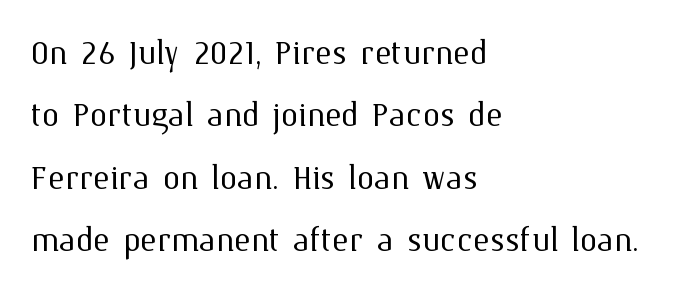
{"italic": "no", "bold": "no", "weight": "light", "width": "normal", "stroke_contrast": "medium", "x_height": "medium", "monospaced": "no", "underline": "no", "align": "left", "line_spacing": "normal", "line_spacing_ratio": 1.42, "letter_spacing": "normal", "letter_spacing_em": 0.0, "glyph_px": 44}
